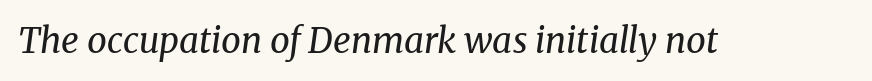
{"serif": "yes", "italic": "yes", "lean": "right", "slant_degrees": 8, "bold": "no", "weight": "regular", "width": "normal", "stroke_contrast": "medium", "x_height": "medium", "monospaced": "no", "underline": "no", "letter_spacing": "normal", "letter_spacing_em": 0.0, "glyph_px": 35}
